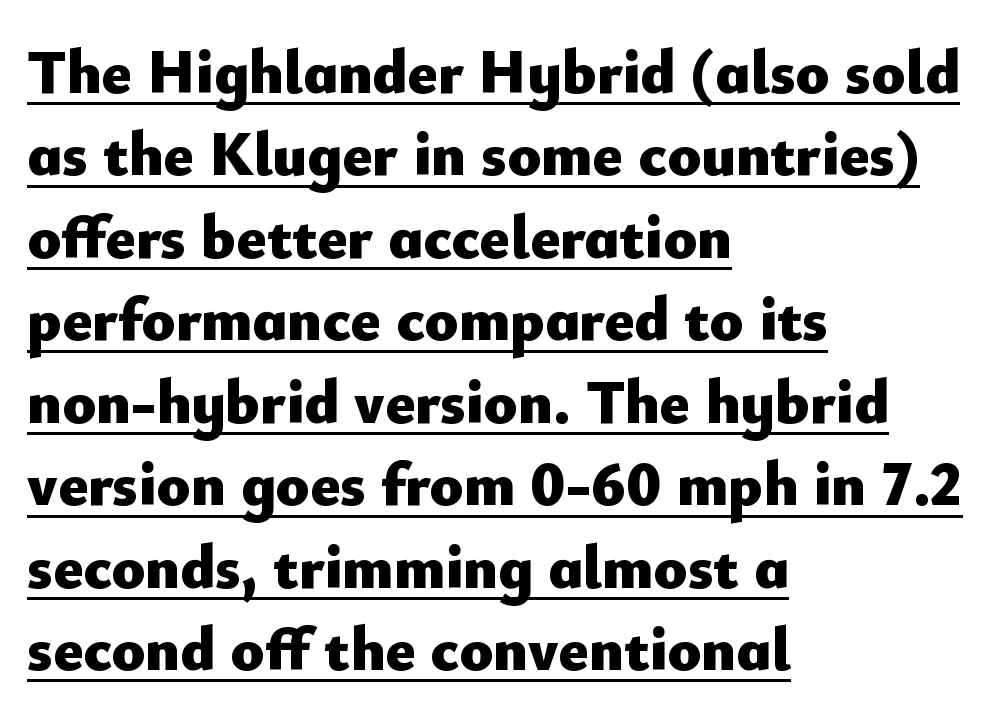
Q: Is the text bold? A: Yes.
Q: Is the text italic (slanted)? A: No, it is upright.
Q: Is the typeface a serif or a sans-serif typeface? A: Sans-serif.
Q: Is the text underlined? A: Yes.
Q: How is the paragraph aligned? A: Left-aligned.
Q: Is the spacing between letters normal or unusually wide? A: Normal.
Q: Is the spacing between lines tight, normal or loose? A: Normal.
Q: Width (condensed, normal, or wide)? A: Normal.
Q: Stroke contrast? A: Low.
Q: x-height? A: Small.
Q: Monospaced? A: No.
